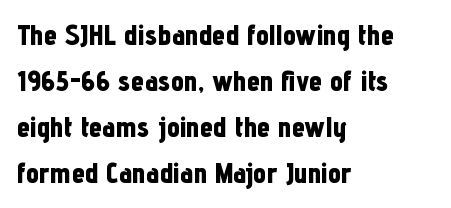
The image shows 29 px bold, condensed sans-serif type, upright; set left-aligned, normal line spacing (1.59x), normal letter spacing, not underlined; low stroke contrast and a medium x-height.
